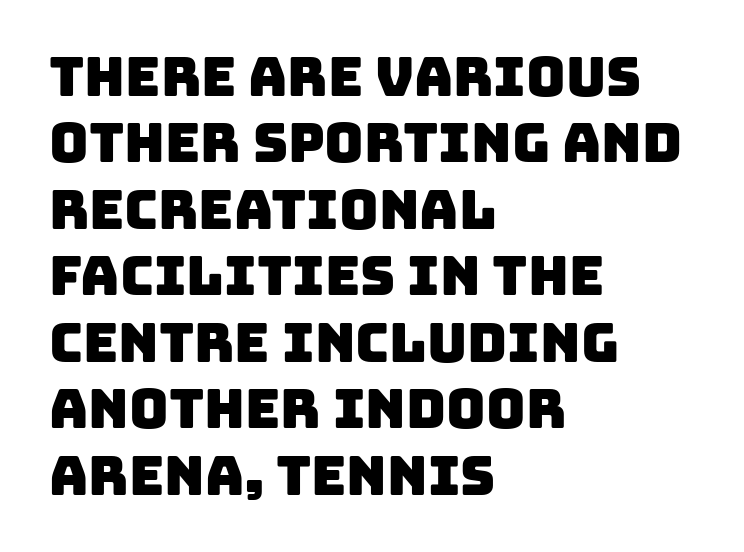
The image shows 54 px sans-serif type; set left-aligned, line spacing 1.23x, normal letter spacing, not underlined; low stroke contrast and a large x-height.
